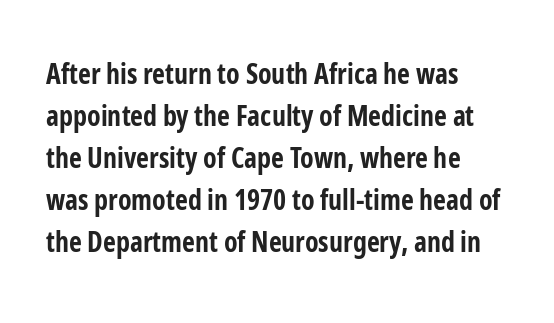
{"serif": "no", "italic": "no", "bold": "yes", "weight": "bold", "width": "condensed", "stroke_contrast": "low", "x_height": "medium", "monospaced": "no", "underline": "no", "align": "left", "line_spacing": "normal", "line_spacing_ratio": 1.5, "letter_spacing": "normal", "letter_spacing_em": 0.0, "glyph_px": 28}
